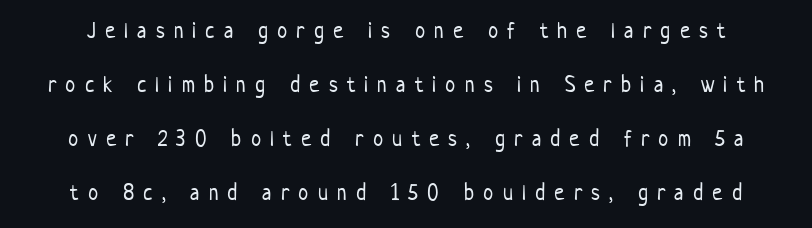
The image shows 23 px text type, upright; set loose line spacing (2.35x), unusually wide letter spacing (+0.4 em), not underlined.
